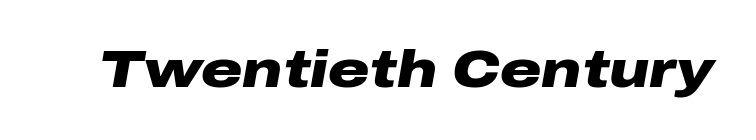
The image shows 51 px heavy, wide type, italic (leaning right); set normal letter spacing, not underlined; low stroke contrast and a medium x-height.
